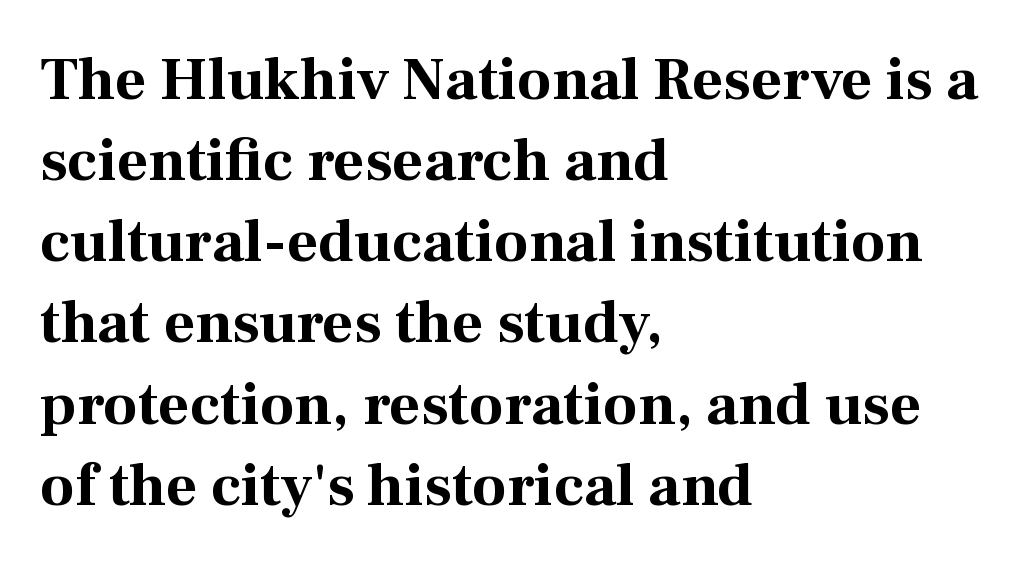
The image shows 61 px bold serif type, upright; set left-aligned, normal line spacing (1.33x), normal letter spacing, not underlined; medium stroke contrast and a medium x-height.
